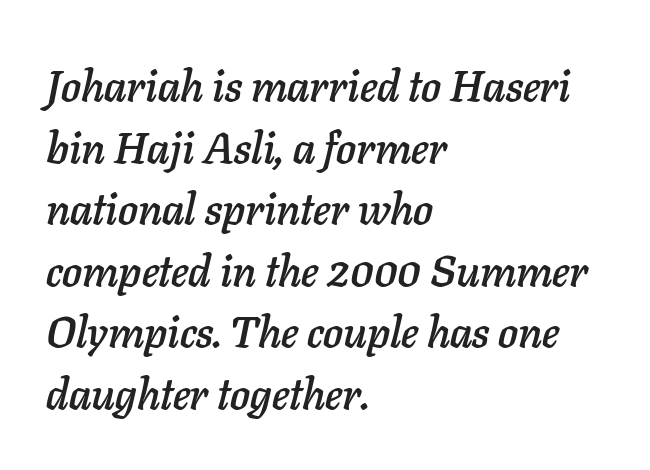
Underline: absent. The letters advance in unequal steps, a hallmark of proportional type. Every character sits at an angle, as italics do. Tracking value appears to be zero — textbook default spacing.
